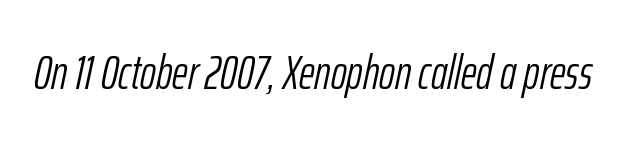
{"italic": "yes", "lean": "right", "slant_degrees": 12, "bold": "no", "weight": "light", "width": "condensed", "stroke_contrast": "low", "x_height": "medium", "monospaced": "no", "underline": "no", "letter_spacing": "normal", "letter_spacing_em": 0.0, "glyph_px": 48}
